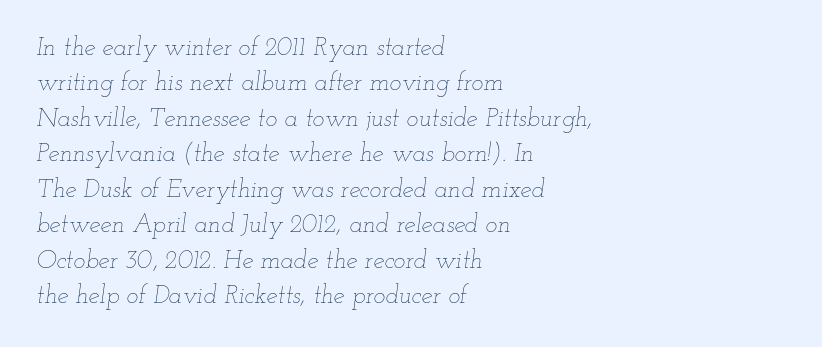
The rendering keeps characters at their native spacing. Compared with typical paragraphs, the rows here are spaced about the same. The passage is arranged the way most books set body copy — flush left. Any mark beneath the type? The region is blank.
